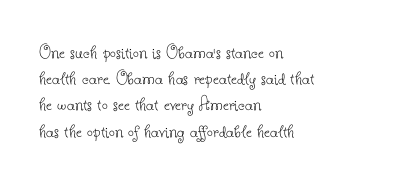
Does extra space separate the letters? No, they use regular spacing. Layout note: lines flush left. The area under the type is left untouched. This reads as an unemphasized weight, regular at the heaviest. This is roman type, the default non-slanted kind. Vertical spacing — default.
